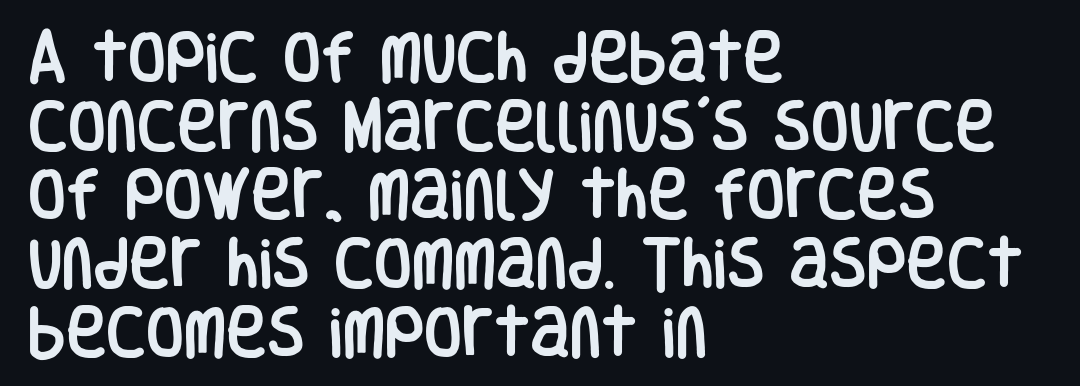
Q: Is the text italic (slanted)? A: No, it is upright.
Q: Is the typeface a serif or a sans-serif typeface? A: Sans-serif.
Q: Is the text underlined? A: No.
Q: How is the paragraph aligned? A: Left-aligned.
Q: Is the spacing between letters normal or unusually wide? A: Normal.
Q: Is the spacing between lines tight, normal or loose? A: Normal.
Q: Width (condensed, normal, or wide)? A: Condensed.
Q: Stroke contrast? A: Low.
Q: x-height? A: Large.
Q: Monospaced? A: No.
